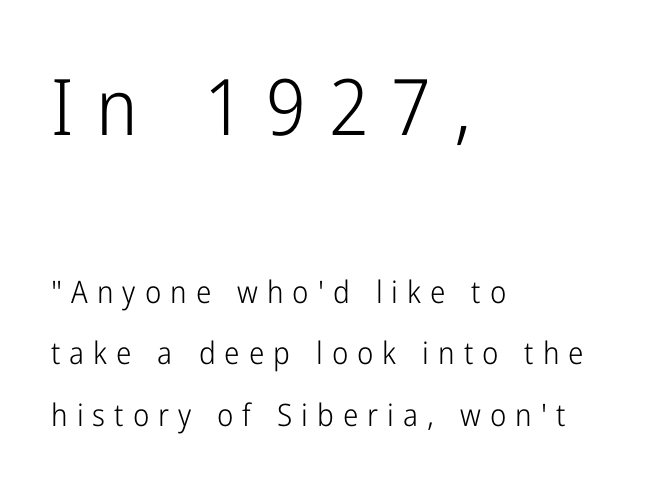
{"serif": "no", "italic": "no", "bold": "no", "weight": "light", "width": "condensed", "stroke_contrast": "low", "x_height": "medium", "monospaced": "no", "underline": "no", "align": "left", "line_spacing": "loose", "line_spacing_ratio": 1.99, "letter_spacing": "wide", "letter_spacing_em": 0.29, "larger_block": "first", "size_ratio": 2.52, "glyph_px": 78}
